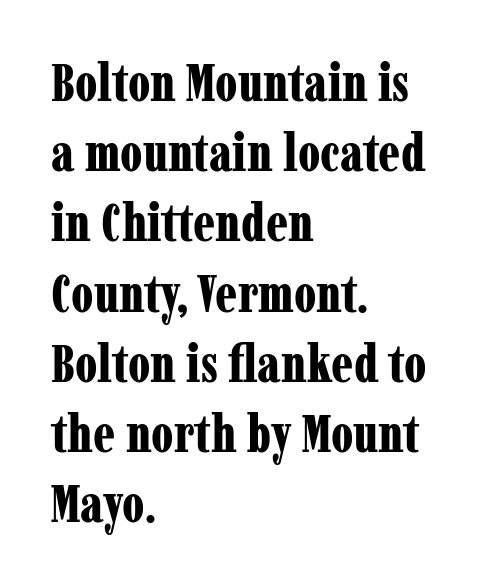
The image shows 52 px bold, condensed serif type, upright; set left-aligned, normal line spacing (1.35x), normal letter spacing, not underlined; low stroke contrast and a medium x-height.
